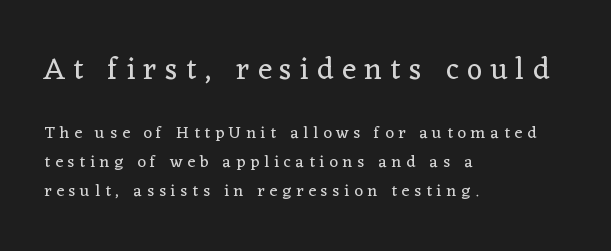
{"serif": "yes", "italic": "no", "bold": "no", "weight": "regular", "width": "normal", "stroke_contrast": "low", "x_height": "medium", "monospaced": "no", "underline": "no", "align": "left", "line_spacing": "normal", "line_spacing_ratio": 1.68, "letter_spacing": "wide", "letter_spacing_em": 0.28, "larger_block": "first", "size_ratio": 1.76, "glyph_px": 30}
